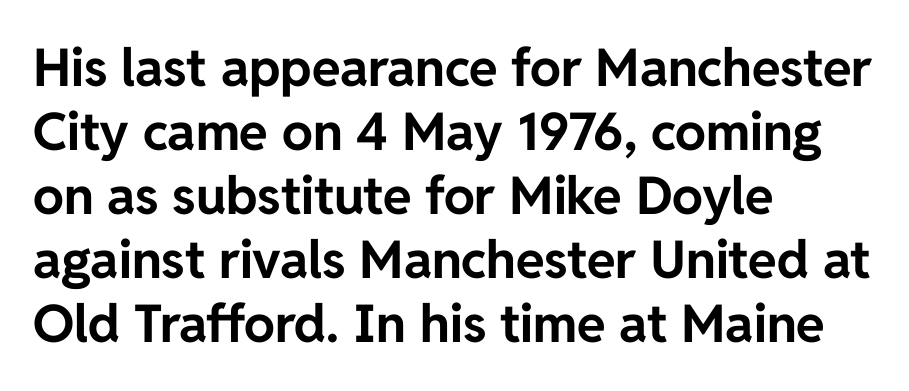
Q: Is the text bold? A: Yes.
Q: Is the text italic (slanted)? A: No, it is upright.
Q: Is the typeface a serif or a sans-serif typeface? A: Sans-serif.
Q: Is the text underlined? A: No.
Q: How is the paragraph aligned? A: Left-aligned.
Q: Is the spacing between letters normal or unusually wide? A: Normal.
Q: Width (condensed, normal, or wide)? A: Normal.
Q: Stroke contrast? A: Low.
Q: x-height? A: Medium.
Q: Monospaced? A: No.
